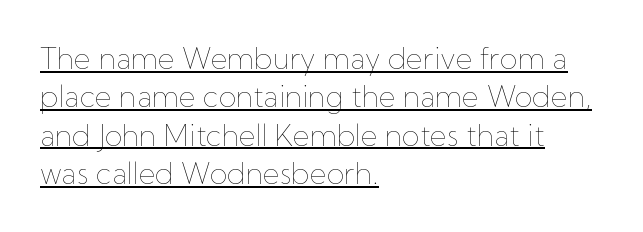
{"italic": "no", "bold": "no", "weight": "thin", "width": "normal", "stroke_contrast": "low", "x_height": "medium", "monospaced": "no", "underline": "yes", "align": "left", "line_spacing": "normal", "line_spacing_ratio": 1.32, "letter_spacing": "normal", "letter_spacing_em": 0.0, "glyph_px": 29}
